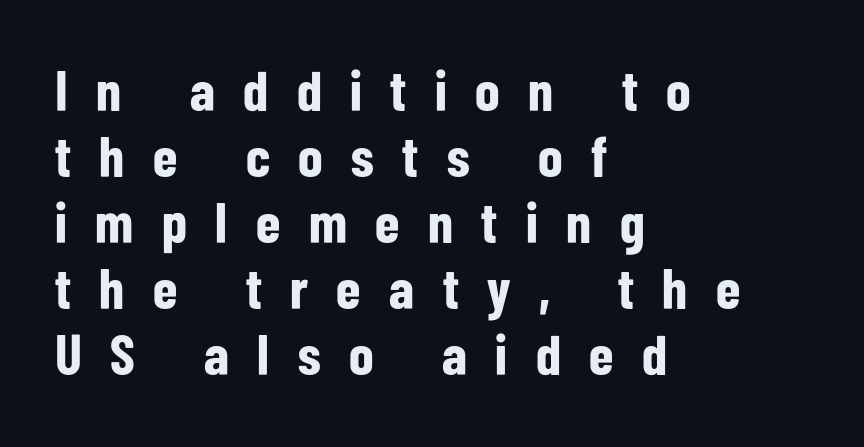
No feet cap the strokes, marking this as sans-serif type. Check the space under the baseline: it is left empty. The passage shown is typed in a proportional face where columns would drift. Does extra space separate the letters? Yes, quite a lot of it. Weight check: bold — yes, fully.
